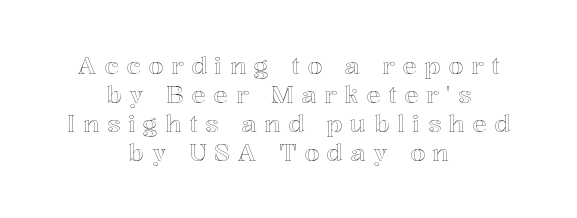
{"italic": "no", "underline": "no", "align": "center", "line_spacing_ratio": 1.21, "letter_spacing": "wide", "letter_spacing_em": 0.32, "glyph_px": 24}
